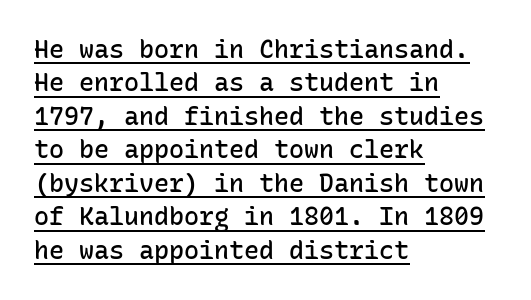
Q: Is the text bold? A: Semi-bold.
Q: Is the text italic (slanted)? A: No, it is upright.
Q: Is the text underlined? A: Yes.
Q: How is the paragraph aligned? A: Left-aligned.
Q: Is the spacing between letters normal or unusually wide? A: Normal.
Q: Is the spacing between lines tight, normal or loose? A: Normal.
